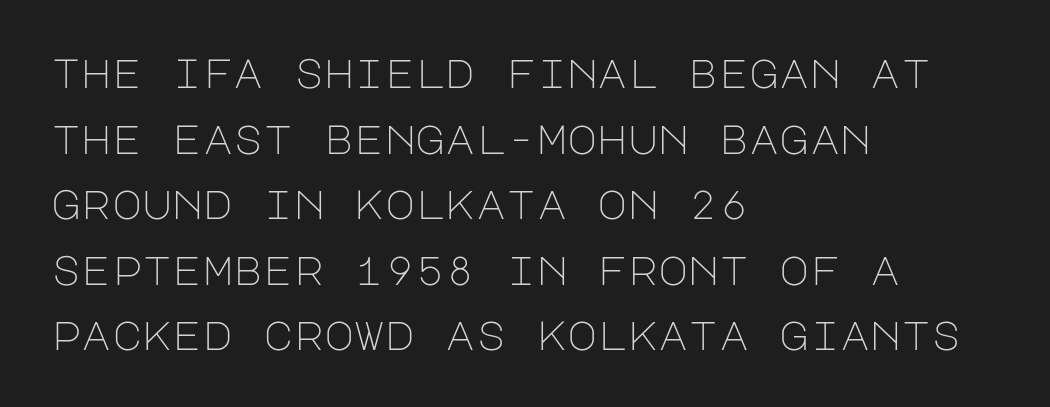
The image shows 41 px light sans-serif type, upright; set left-aligned, normal line spacing (1.6x), normal letter spacing, not underlined; low stroke contrast and a large x-height.
